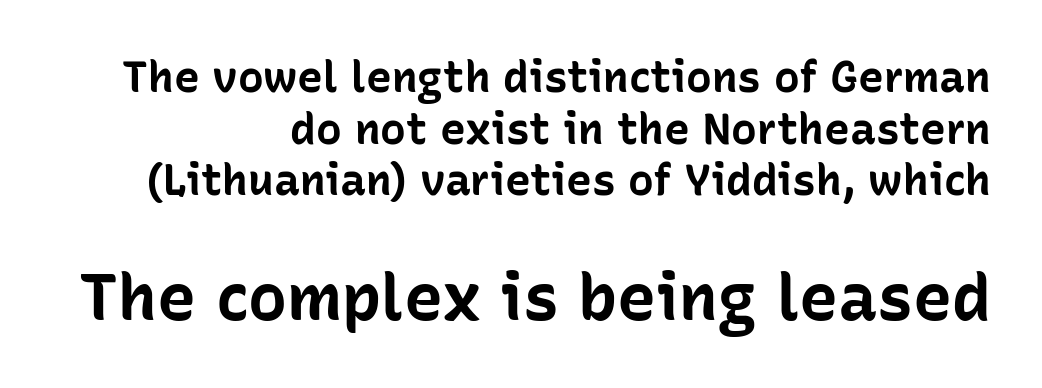
Q: Is the text bold? A: Yes.
Q: Is the text italic (slanted)? A: No, it is upright.
Q: Is the typeface a serif or a sans-serif typeface? A: Sans-serif.
Q: Is the text underlined? A: No.
Q: How is the paragraph aligned? A: Right-aligned.
Q: Is the spacing between letters normal or unusually wide? A: Normal.
Q: Which block of text is set in a larger size, the first (top) or the second (bottom)? A: The second (bottom) one.
Q: Width (condensed, normal, or wide)? A: Normal.
Q: Stroke contrast? A: Low.
Q: x-height? A: Medium.
Q: Monospaced? A: No.
